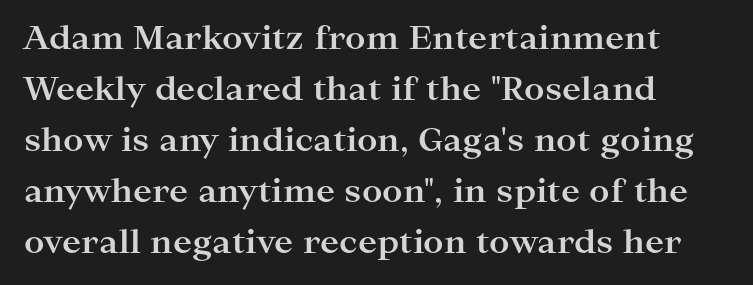
The image shows 32 px bold, wide serif type, upright; set left-aligned, normal line spacing (1.59x), normal letter spacing, not underlined; high stroke contrast and a medium x-height.
